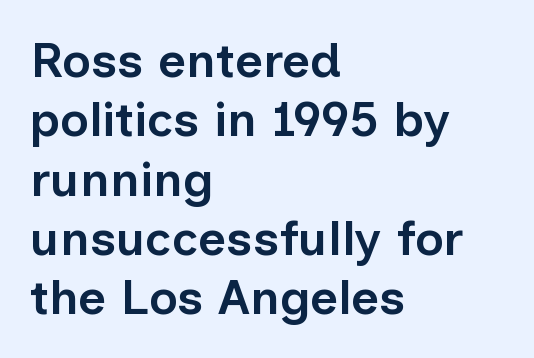
Q: Is the text bold? A: Semi-bold.
Q: Is the text italic (slanted)? A: No, it is upright.
Q: Is the typeface a serif or a sans-serif typeface? A: Sans-serif.
Q: Is the text underlined? A: No.
Q: How is the paragraph aligned? A: Left-aligned.
Q: Is the spacing between letters normal or unusually wide? A: Normal.
Q: Width (condensed, normal, or wide)? A: Normal.
Q: Stroke contrast? A: Low.
Q: x-height? A: Medium.
Q: Monospaced? A: No.
